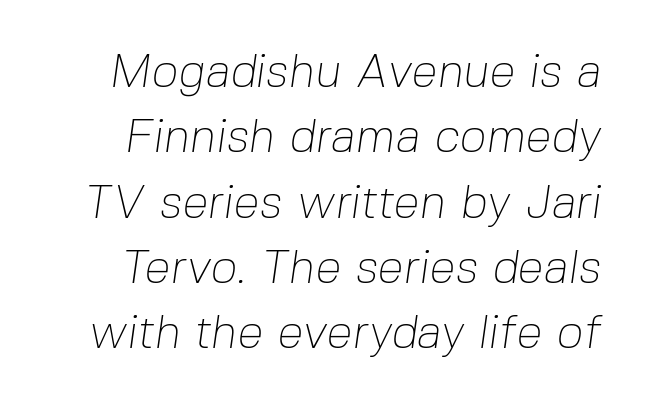
Q: Is the text bold? A: No.
Q: Is the typeface a serif or a sans-serif typeface? A: Sans-serif.
Q: Is the text underlined? A: No.
Q: Is the spacing between letters normal or unusually wide? A: Normal.
Q: Is the spacing between lines tight, normal or loose? A: Normal.
Q: Width (condensed, normal, or wide)? A: Normal.
Q: Stroke contrast? A: Low.
Q: x-height? A: Medium.
Q: Monospaced? A: No.
